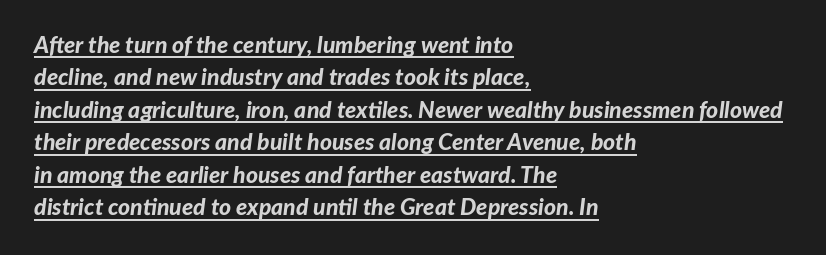
This sample is left-justified, so line endings fall wherever the words run out. This is underlined copy, the kind a proofreader might mark for attention. Set as a true bold cut, around the 700 mark. How would I describe the line gaps? Plain and ordinary.
